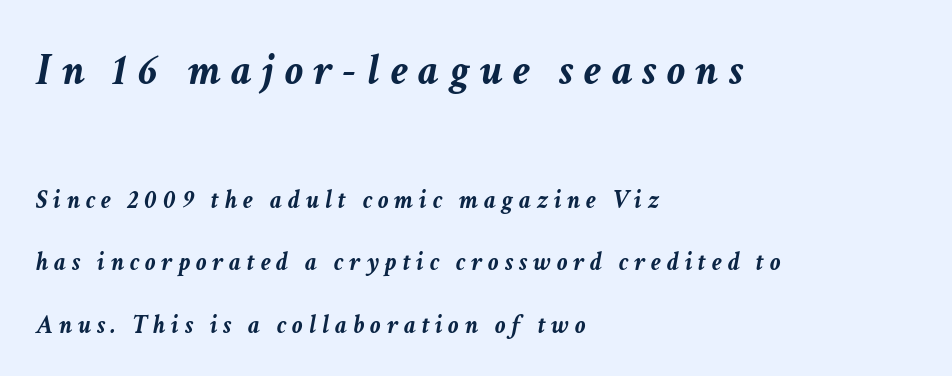
The image shows 45 px semibold type, italic (leaning right); set left-aligned, loose line spacing (2.4x), unusually wide letter spacing (+0.23 em), not underlined; the first (top) block is 1.73x larger; low stroke contrast and a medium x-height.
